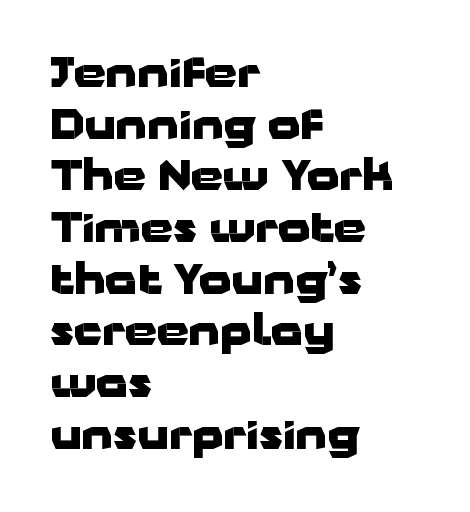
{"serif": "no", "italic": "no", "bold": "yes", "weight": "heavy", "width": "wide", "stroke_contrast": "low", "x_height": "medium", "monospaced": "no", "underline": "no", "align": "left", "line_spacing": "normal", "line_spacing_ratio": 1.26, "letter_spacing": "normal", "letter_spacing_em": 0.0, "glyph_px": 41}
